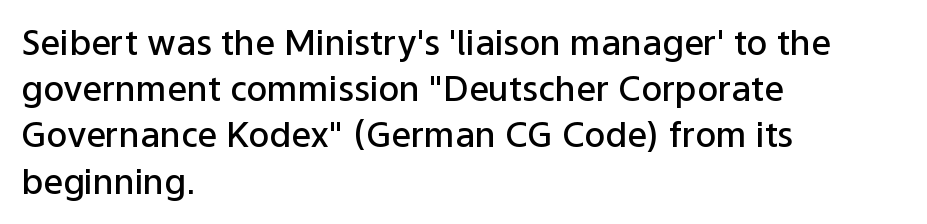
Vertical strokes here are truly vertical. Vertical spacing — default. The glyphs in this specimen are sans serif. The letterforms sit shoulder to shoulder at normal distance.
